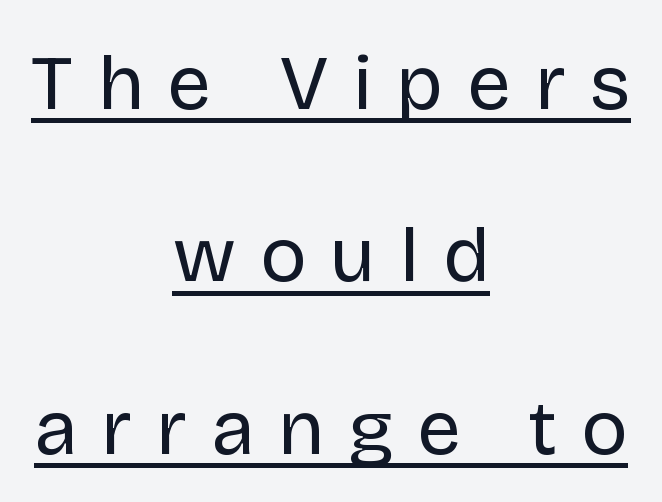
The image shows 78 px regular-weight sans-serif type, upright; set centered, loose line spacing (2.21x), unusually wide letter spacing (+0.31 em), underlined; low stroke contrast and a large x-height.
